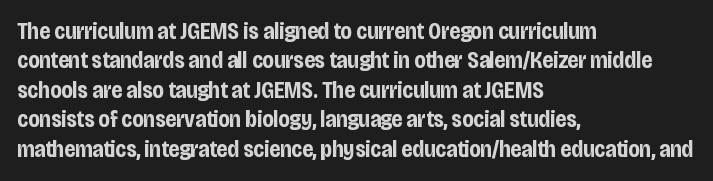
{"italic": "no", "bold": "yes", "underline": "no", "align": "left", "line_spacing": "normal", "line_spacing_ratio": 1.28, "letter_spacing": "normal", "letter_spacing_em": 0.0, "glyph_px": 23}
